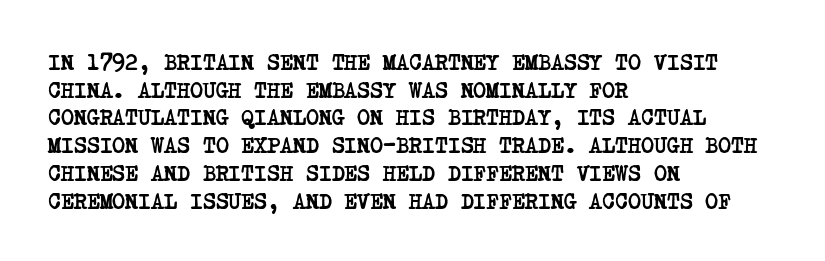
Q: Is the text bold? A: Yes.
Q: Is the text underlined? A: No.
Q: How is the paragraph aligned? A: Left-aligned.
Q: Is the spacing between letters normal or unusually wide? A: Normal.
Q: Is the spacing between lines tight, normal or loose? A: Normal.
